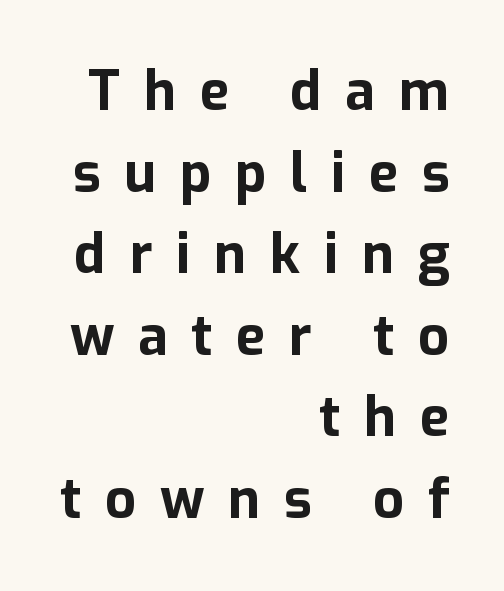
The image shows 54 px bold sans-serif type, upright; set right-aligned, normal line spacing (1.51x), unusually wide letter spacing (+0.44 em), not underlined; low stroke contrast and a medium x-height.
